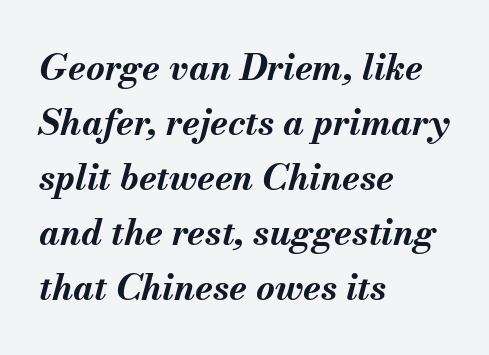
Q: Is the text bold? A: Yes.
Q: Is the text italic (slanted)? A: Yes, it leans right by about 13 degrees.
Q: Is the text underlined? A: No.
Q: How is the paragraph aligned? A: Left-aligned.
Q: Is the spacing between letters normal or unusually wide? A: Normal.
Q: Is the spacing between lines tight, normal or loose? A: Normal.
Q: Width (condensed, normal, or wide)? A: Normal.
Q: Stroke contrast? A: Medium.
Q: x-height? A: Small.
Q: Monospaced? A: No.
